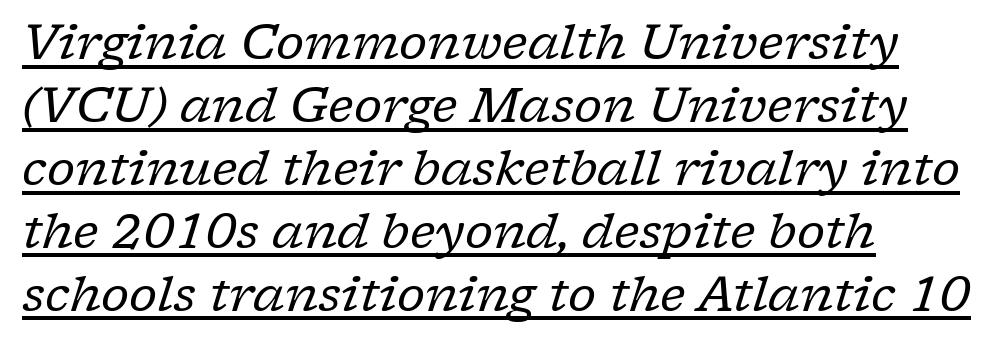
The typesetter chose a ragged-right arrangement here. The string is rendered with underlining switched on. Rendered with sloped, italic letterforms. Words appear dense and cohesive because spacing is normal. Check where the strokes stop: tiny serifs finish them off.
